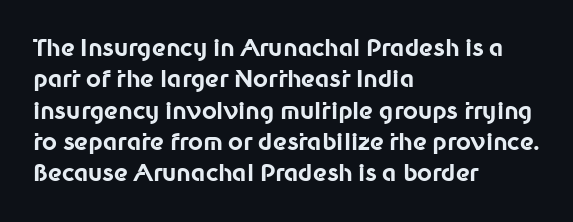
Q: Is the text bold? A: Yes.
Q: Is the text italic (slanted)? A: No, it is upright.
Q: Is the text underlined? A: No.
Q: How is the paragraph aligned? A: Left-aligned.
Q: Is the spacing between letters normal or unusually wide? A: Normal.
Q: Is the spacing between lines tight, normal or loose? A: Normal.
